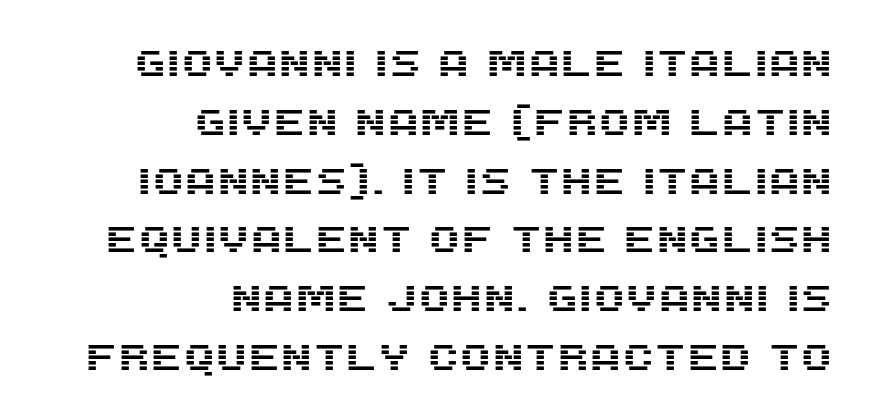
Tracking value appears to be zero — textbook default spacing. Varying glyph widths throughout — classic text-font behaviour. In CSS terms this would be text-align: right. Ordinary non-slanted type is in use.
